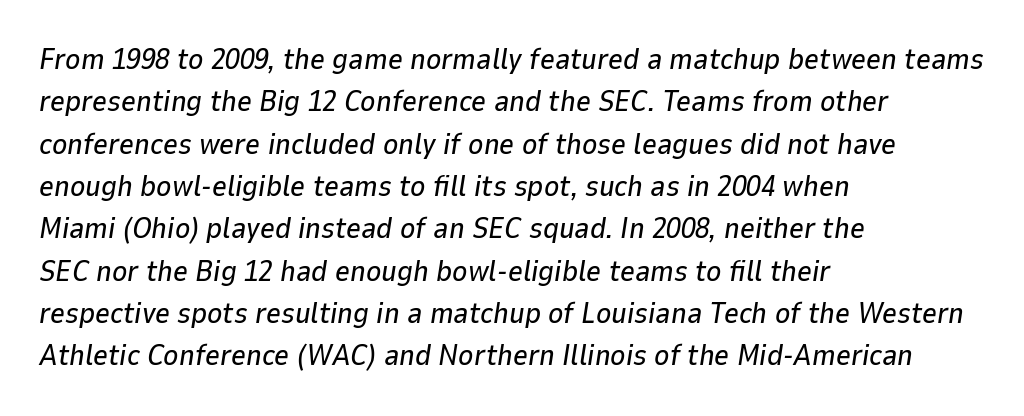
The image shows 29 px text type, italic (leaning right); set left-aligned, normal line spacing (1.46x), normal letter spacing, not underlined; low stroke contrast and a medium x-height.
